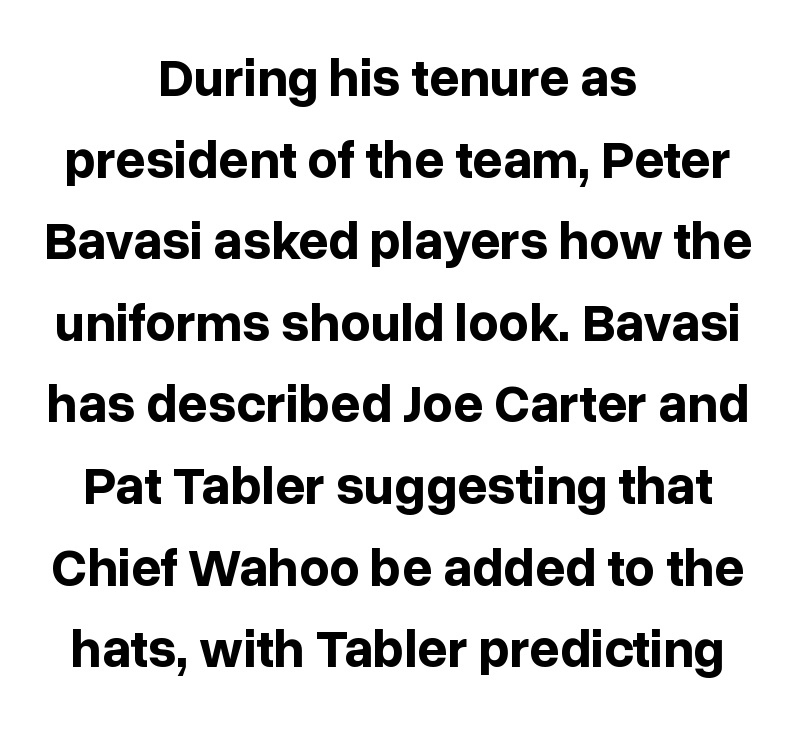
This block has exactly the height ordinary leading produces. No word sits above an underline. Does the type have serifs? No, each stem ends abruptly. Style check: upright. You could not count columns in this text — the font is proportionally spaced.
